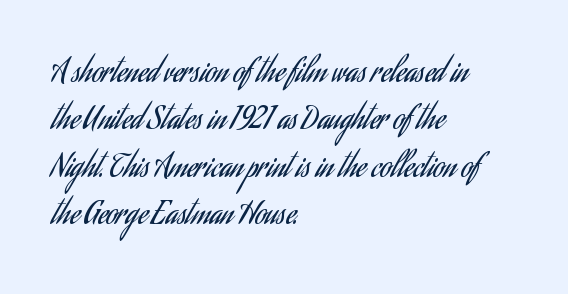
Q: Is the text bold? A: No.
Q: Is the text italic (slanted)? A: Yes.
Q: Is the typeface a serif or a sans-serif typeface? A: Sans-serif.
Q: Is the text underlined? A: No.
Q: How is the paragraph aligned? A: Left-aligned.
Q: Is the spacing between letters normal or unusually wide? A: Normal.
Q: Is the spacing between lines tight, normal or loose? A: Normal.
Q: Width (condensed, normal, or wide)? A: Condensed.
Q: Stroke contrast? A: Low.
Q: x-height? A: Small.
Q: Monospaced? A: No.
